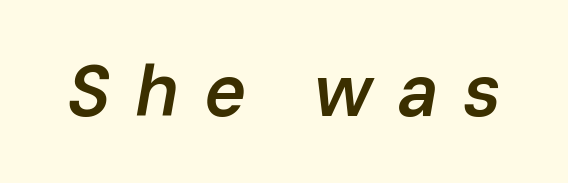
Q: Is the text bold? A: Semi-bold.
Q: Is the text italic (slanted)? A: Yes, it leans right by about 10 degrees.
Q: Is the text underlined? A: No.
Q: Is the spacing between letters normal or unusually wide? A: Unusually wide.
Q: Width (condensed, normal, or wide)? A: Normal.
Q: Stroke contrast? A: Low.
Q: x-height? A: Medium.
Q: Monospaced? A: No.
